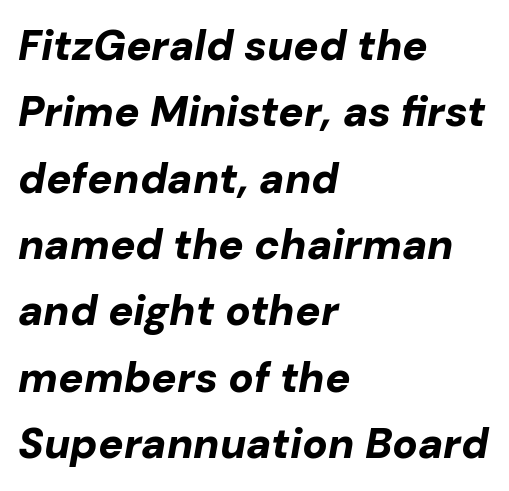
{"italic": "yes", "lean": "right", "slant_degrees": 10, "bold": "yes", "weight": "bold", "width": "normal", "stroke_contrast": "low", "x_height": "medium", "monospaced": "no", "underline": "no", "align": "left", "line_spacing": "normal", "line_spacing_ratio": 1.58, "letter_spacing": "normal", "letter_spacing_em": 0.0, "glyph_px": 42}
